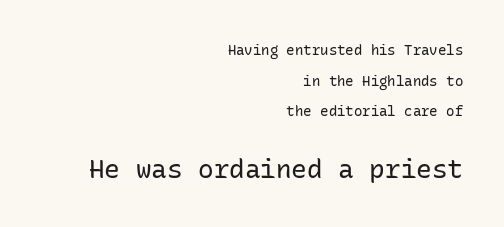
Q: Is the text bold? A: No.
Q: Is the text italic (slanted)? A: No, it is upright.
Q: Is the text underlined? A: No.
Q: How is the paragraph aligned? A: Right-aligned.
Q: Is the spacing between letters normal or unusually wide? A: Normal.
Q: Is the spacing between lines tight, normal or loose? A: Loose.
Q: Which block of text is set in a larger size, the first (top) or the second (bottom)? A: The second (bottom) one.
